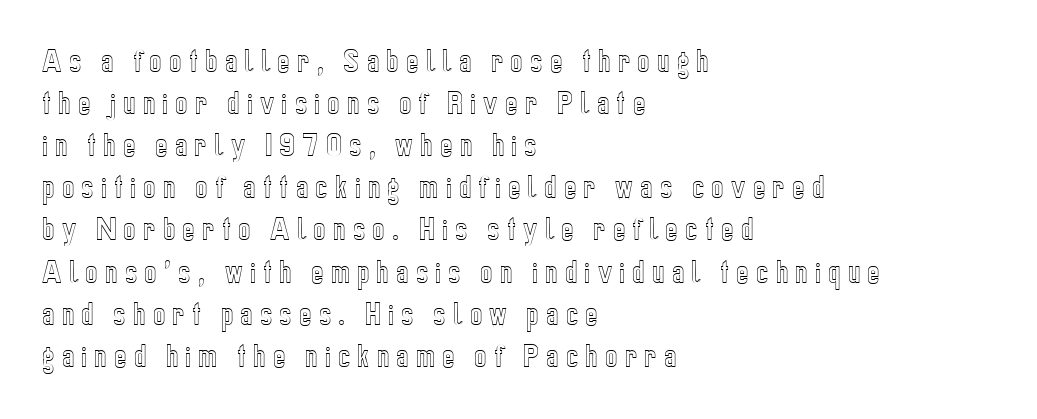
Q: Is the text italic (slanted)? A: No, it is upright.
Q: Is the text underlined? A: No.
Q: How is the paragraph aligned? A: Left-aligned.
Q: Is the spacing between letters normal or unusually wide? A: Unusually wide.
Q: Is the spacing between lines tight, normal or loose? A: Normal.
